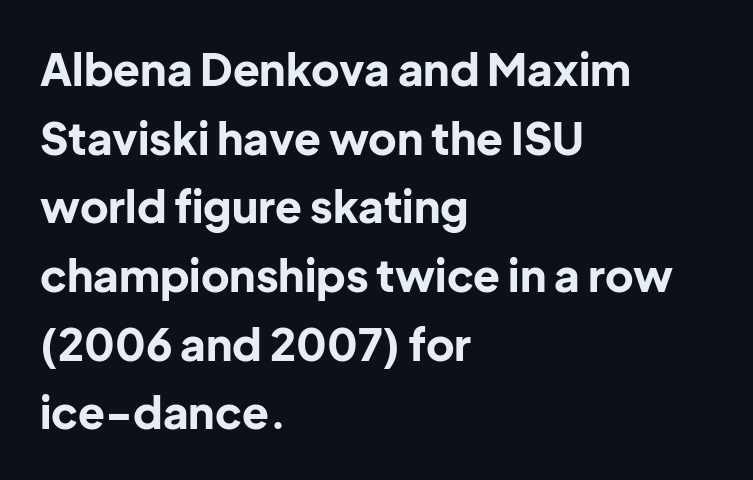
Q: Is the text bold? A: Yes.
Q: Is the text italic (slanted)? A: No, it is upright.
Q: Is the typeface a serif or a sans-serif typeface? A: Sans-serif.
Q: Is the text underlined? A: No.
Q: How is the paragraph aligned? A: Left-aligned.
Q: Is the spacing between letters normal or unusually wide? A: Normal.
Q: Is the spacing between lines tight, normal or loose? A: Normal.
Q: Width (condensed, normal, or wide)? A: Normal.
Q: Stroke contrast? A: Low.
Q: x-height? A: Medium.
Q: Monospaced? A: No.
